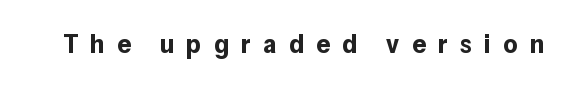
{"italic": "no", "bold": "yes", "underline": "no", "letter_spacing": "wide", "letter_spacing_em": 0.46, "glyph_px": 27}
